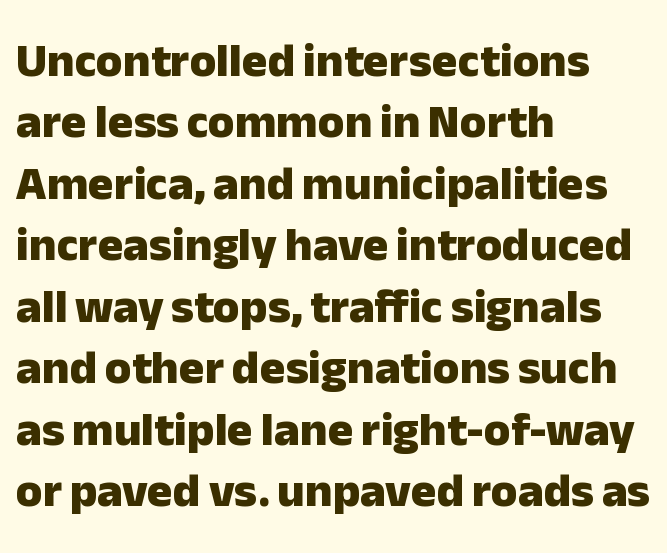
Q: Is the text bold? A: Yes.
Q: Is the text italic (slanted)? A: No, it is upright.
Q: Is the typeface a serif or a sans-serif typeface? A: Sans-serif.
Q: Is the text underlined? A: No.
Q: How is the paragraph aligned? A: Left-aligned.
Q: Is the spacing between letters normal or unusually wide? A: Normal.
Q: Is the spacing between lines tight, normal or loose? A: Normal.
Q: Width (condensed, normal, or wide)? A: Normal.
Q: Stroke contrast? A: Low.
Q: x-height? A: Medium.
Q: Monospaced? A: No.
